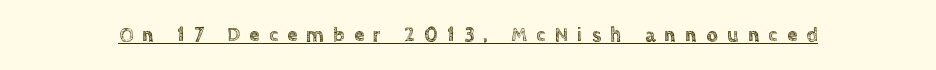
Q: Is the text italic (slanted)? A: No, it is upright.
Q: Is the text underlined? A: Yes.
Q: Is the spacing between letters normal or unusually wide? A: Unusually wide.
